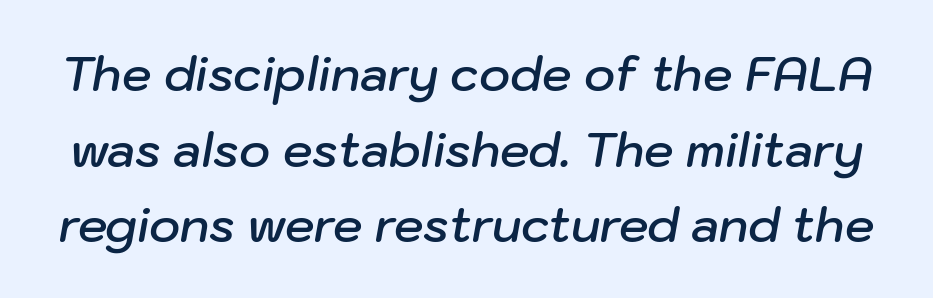
The letters advance in unequal steps, a hallmark of proportional type. The letters are slanted; this is an italic face. Plain, unruled lines of type. The passage shown has conventional tracking throughout.
